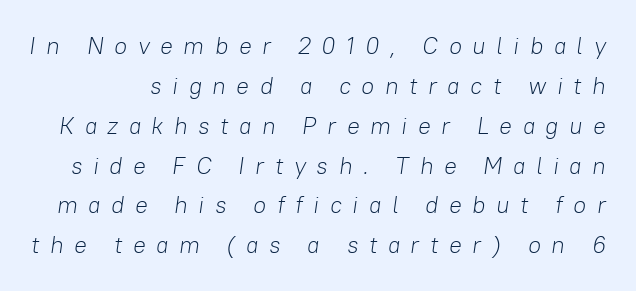
Q: Is the text bold? A: No.
Q: Is the text italic (slanted)? A: Yes, it leans right by about 8 degrees.
Q: Is the text underlined? A: No.
Q: Is the spacing between letters normal or unusually wide? A: Unusually wide.
Q: Is the spacing between lines tight, normal or loose? A: Normal.
